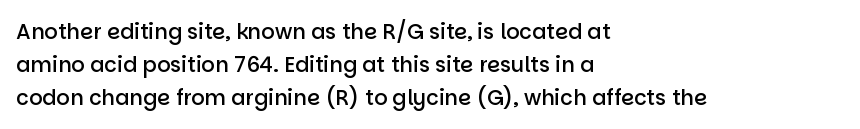
{"italic": "no", "bold": "semi", "underline": "no", "align": "left", "line_spacing": "normal", "line_spacing_ratio": 1.57, "letter_spacing": "normal", "letter_spacing_em": 0.0, "glyph_px": 21}
